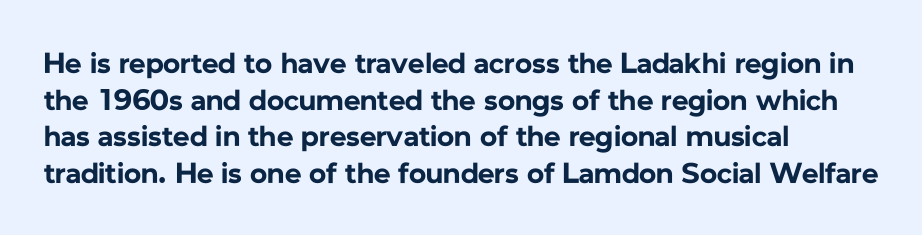
{"serif": "no", "italic": "no", "bold": "yes", "weight": "bold", "width": "normal", "stroke_contrast": "low", "x_height": "medium", "monospaced": "no", "underline": "no", "align": "left", "line_spacing": "normal", "line_spacing_ratio": 1.26, "letter_spacing": "normal", "letter_spacing_em": 0.0, "glyph_px": 29}
